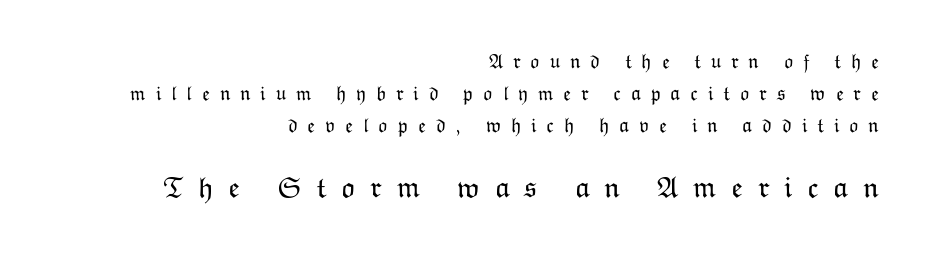
The image shows 30 px light type, upright; set right-aligned, normal line spacing (1.61x), unusually wide letter spacing (+0.49 em), not underlined; the second (bottom) block is 1.5x larger; low stroke contrast and a medium x-height.
